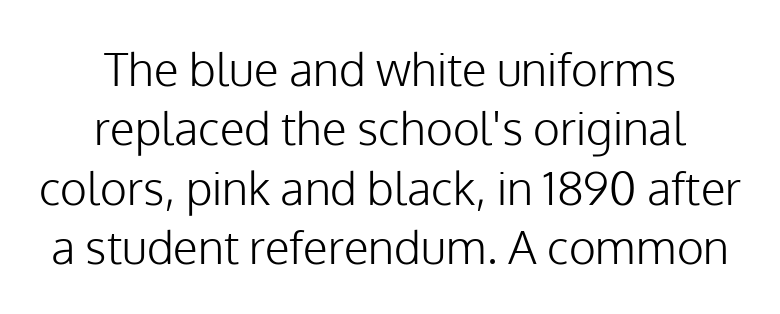
Q: Is the text bold? A: No.
Q: Is the text italic (slanted)? A: No, it is upright.
Q: Is the typeface a serif or a sans-serif typeface? A: Sans-serif.
Q: Is the text underlined? A: No.
Q: How is the paragraph aligned? A: Centered.
Q: Is the spacing between letters normal or unusually wide? A: Normal.
Q: Is the spacing between lines tight, normal or loose? A: Normal.
Q: Width (condensed, normal, or wide)? A: Normal.
Q: Stroke contrast? A: Low.
Q: x-height? A: Medium.
Q: Monospaced? A: No.
